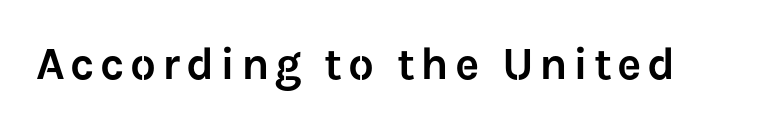
Each letter keeps its own natural width here, so spacing adapts to shape. Notice how the stems are strictly vertical — no italics here. Only glyphs here, with clear space below each row. Observe the absence of serifs on each vertical stroke in this sample.
